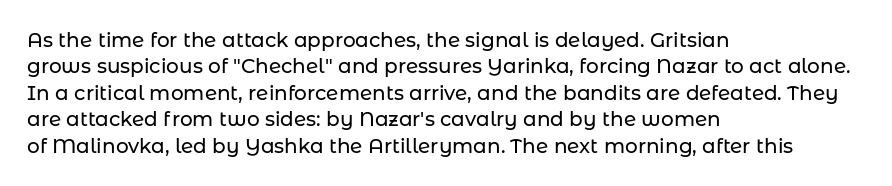
The image shows 20 px text type, upright; set left-aligned, normal line spacing (1.32x), normal letter spacing, not underlined.
